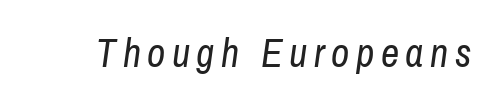
Q: Is the text bold? A: No.
Q: Is the text italic (slanted)? A: Yes, it leans right by about 8 degrees.
Q: Is the text underlined? A: No.
Q: Width (condensed, normal, or wide)? A: Condensed.
Q: Stroke contrast? A: Low.
Q: x-height? A: Medium.
Q: Monospaced? A: No.
